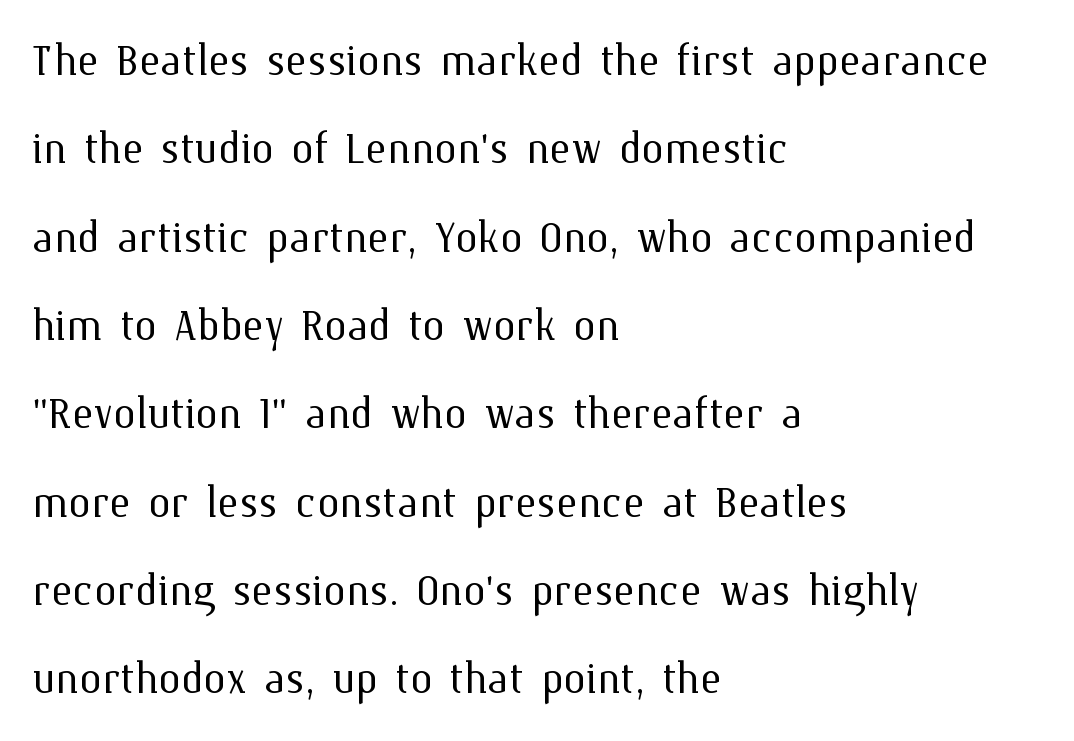
{"italic": "no", "bold": "no", "weight": "light", "width": "normal", "stroke_contrast": "medium", "x_height": "medium", "monospaced": "no", "underline": "no", "align": "left", "line_spacing": "normal", "line_spacing_ratio": 1.55, "letter_spacing": "normal", "letter_spacing_em": 0.0, "glyph_px": 57}
